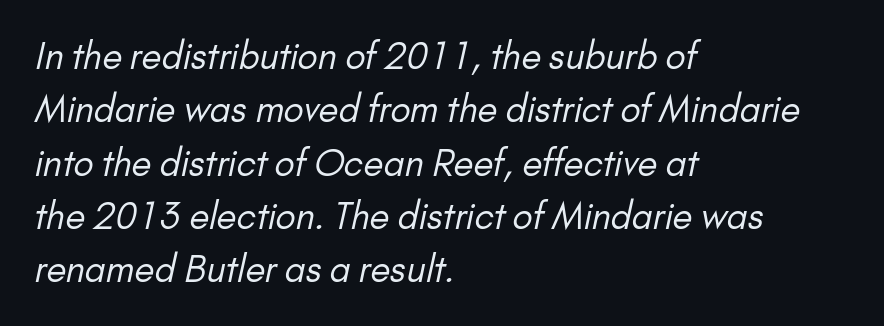
Q: Is the text bold? A: No.
Q: Is the typeface a serif or a sans-serif typeface? A: Sans-serif.
Q: Is the text underlined? A: No.
Q: How is the paragraph aligned? A: Left-aligned.
Q: Is the spacing between letters normal or unusually wide? A: Normal.
Q: Is the spacing between lines tight, normal or loose? A: Normal.
Q: Width (condensed, normal, or wide)? A: Normal.
Q: Stroke contrast? A: Low.
Q: x-height? A: Small.
Q: Monospaced? A: No.
